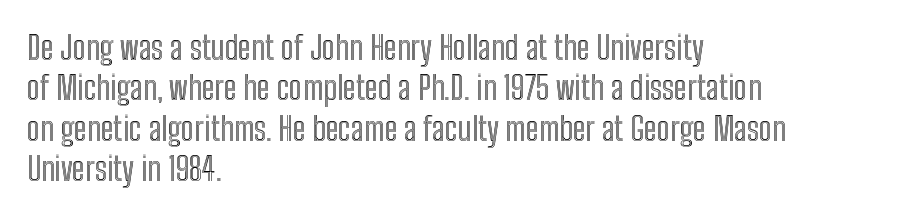
{"italic": "no", "width": "condensed", "x_height": "medium", "monospaced": "no", "underline": "no", "align": "left", "line_spacing_ratio": 1.22, "letter_spacing": "normal", "letter_spacing_em": 0.0, "glyph_px": 33}
